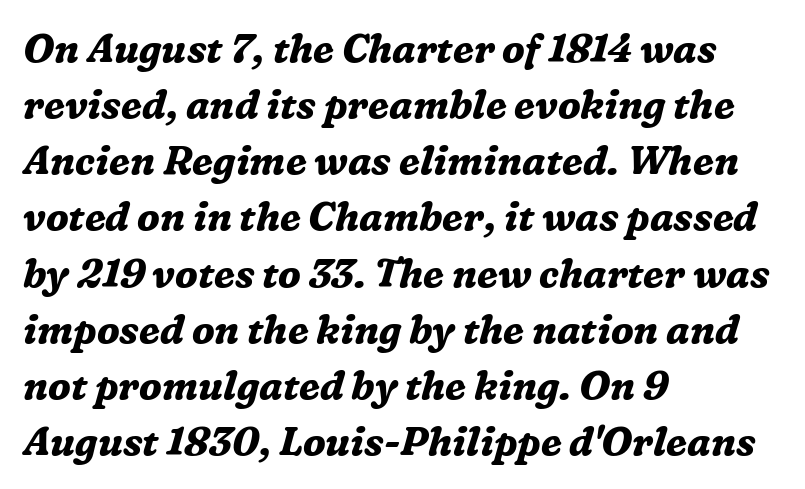
Q: Is the text bold? A: Yes.
Q: Is the text italic (slanted)? A: Yes, it leans right by about 16 degrees.
Q: Is the typeface a serif or a sans-serif typeface? A: Serif.
Q: Is the text underlined? A: No.
Q: How is the paragraph aligned? A: Left-aligned.
Q: Is the spacing between letters normal or unusually wide? A: Normal.
Q: Is the spacing between lines tight, normal or loose? A: Normal.
Q: Width (condensed, normal, or wide)? A: Normal.
Q: Stroke contrast? A: Medium.
Q: x-height? A: Medium.
Q: Monospaced? A: No.
